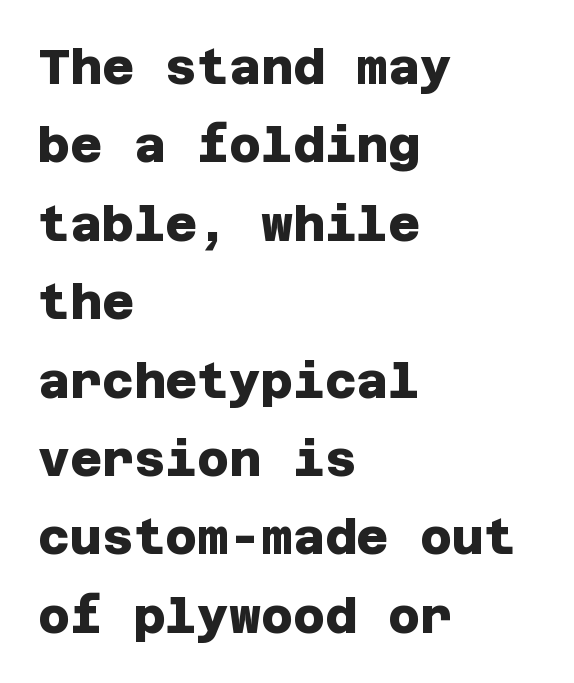
Leading matches the norm, producing a regular column. Does the type have serifs? No, each stem ends abruptly. Quick note: underline off. I'd describe the lettering as bold — thick and assertive. A classic flush-left, rag-right setting is used for this passage.
